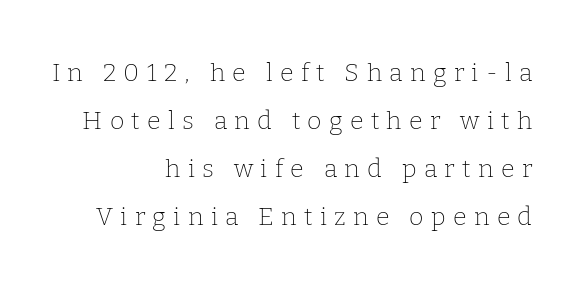
Q: Is the text bold? A: No.
Q: Is the text italic (slanted)? A: No, it is upright.
Q: Is the text underlined? A: No.
Q: How is the paragraph aligned? A: Right-aligned.
Q: Is the spacing between letters normal or unusually wide? A: Unusually wide.
Q: Is the spacing between lines tight, normal or loose? A: Loose.
